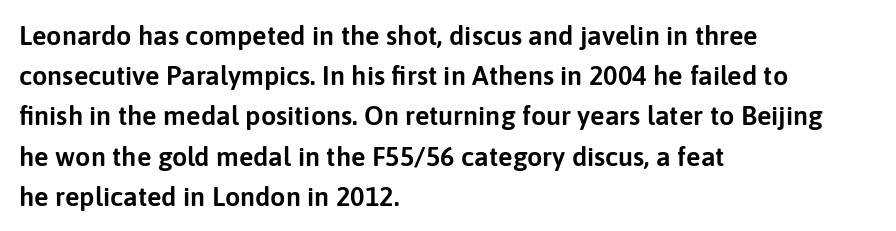
Summary of vertical rhythm: regular, with standard interline spacing. No italicization has been applied; the sample stays upright. One-word summary of the alignment: left. The line texture is even and compact thanks to regular tracking. The space directly below the letters is spotless.
